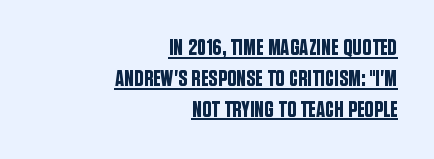
The image shows 23 px text type, upright; set right-aligned, normal line spacing (1.34x), normal letter spacing, underlined.
